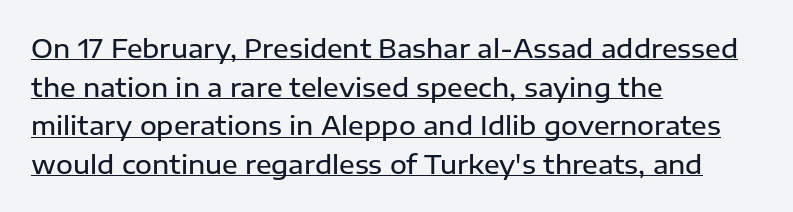
{"italic": "no", "bold": "semi", "underline": "yes", "align": "left", "line_spacing": "normal", "line_spacing_ratio": 1.49, "letter_spacing": "normal", "letter_spacing_em": 0.0, "glyph_px": 26}
